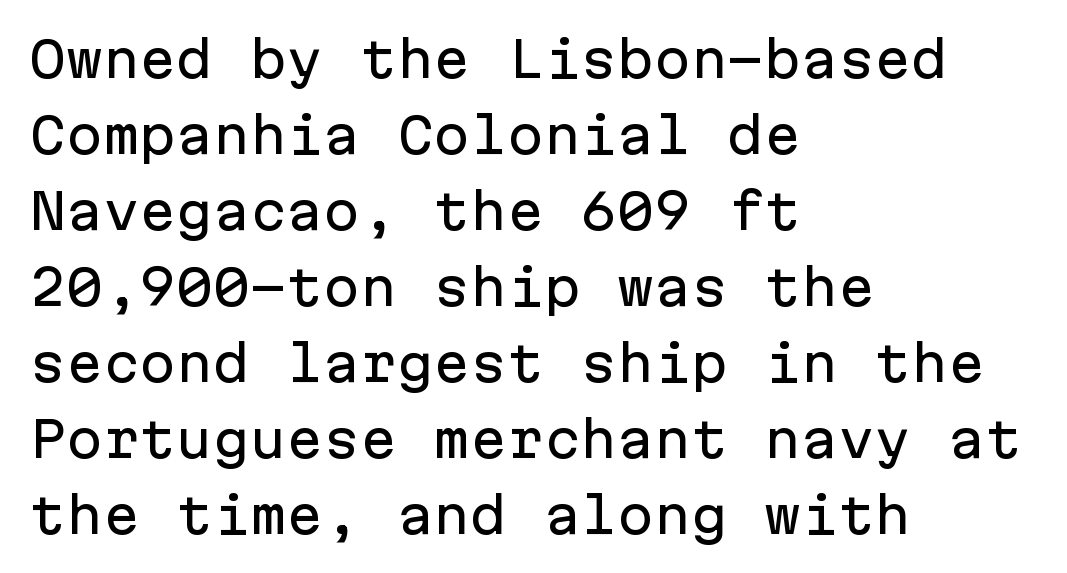
{"serif": "no", "italic": "no", "width": "normal", "stroke_contrast": "low", "x_height": "medium", "monospaced": "yes", "underline": "no", "align": "left", "line_spacing": "normal", "line_spacing_ratio": 1.55, "letter_spacing": "normal", "letter_spacing_em": 0.0, "glyph_px": 49}
